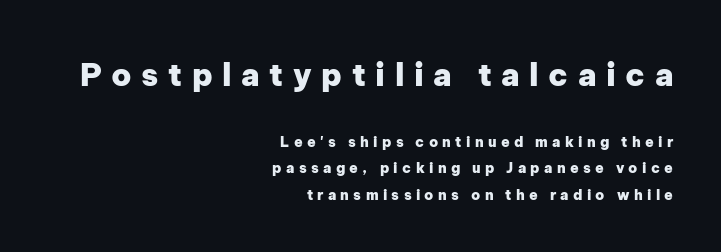
The typesetting leans heavy: a genuine bold. Do the letters lean? They stand straight. Caption: expanded tracking, letters set apart. The block sitting higher on the canvas is the one with enlarged characters.
